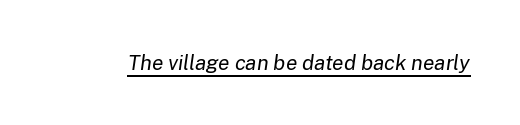
The image shows 21 px text type, italic (leaning right); set normal letter spacing, underlined.
